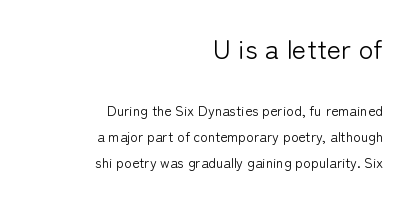
Q: Is the text bold? A: No.
Q: Is the text italic (slanted)? A: No, it is upright.
Q: Is the text underlined? A: No.
Q: How is the paragraph aligned? A: Right-aligned.
Q: Is the spacing between letters normal or unusually wide? A: Normal.
Q: Which block of text is set in a larger size, the first (top) or the second (bottom)? A: The first (top) one.
